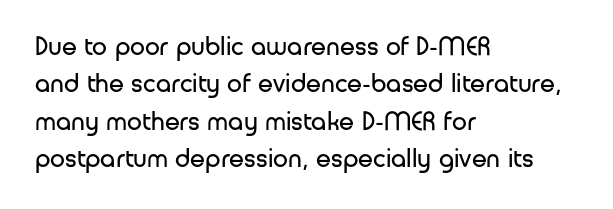
Q: Is the text bold? A: No.
Q: Is the text italic (slanted)? A: No, it is upright.
Q: Is the text underlined? A: No.
Q: How is the paragraph aligned? A: Left-aligned.
Q: Is the spacing between letters normal or unusually wide? A: Normal.
Q: Is the spacing between lines tight, normal or loose? A: Normal.
